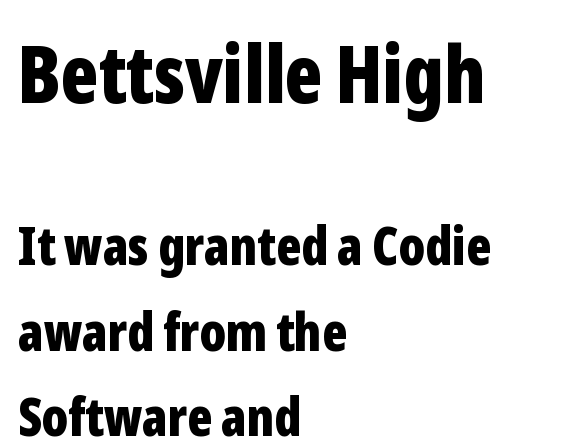
Reading down the block, your eye returns to a fixed left position each line. This layout puts the oversized block above and the modest block below. A typesetter would call this proportional, since set widths differ per character. Strong, thick strokes mark this as bold type. The specimen omits any rule beneath the text block's lines.
